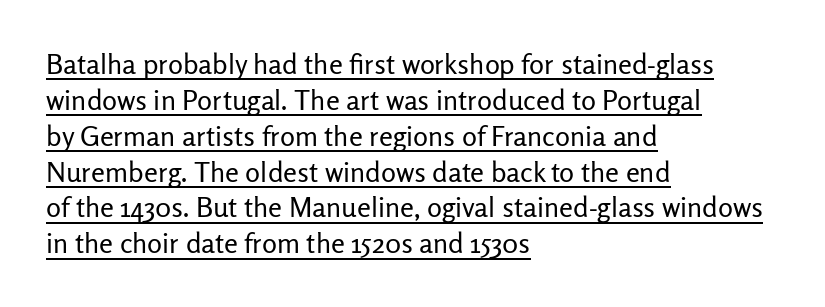
Q: Is the text bold? A: No.
Q: Is the text italic (slanted)? A: No, it is upright.
Q: Is the typeface a serif or a sans-serif typeface? A: Sans-serif.
Q: Is the text underlined? A: Yes.
Q: How is the paragraph aligned? A: Left-aligned.
Q: Is the spacing between letters normal or unusually wide? A: Normal.
Q: Is the spacing between lines tight, normal or loose? A: Normal.
Q: Width (condensed, normal, or wide)? A: Normal.
Q: Stroke contrast? A: Low.
Q: x-height? A: Medium.
Q: Monospaced? A: No.
